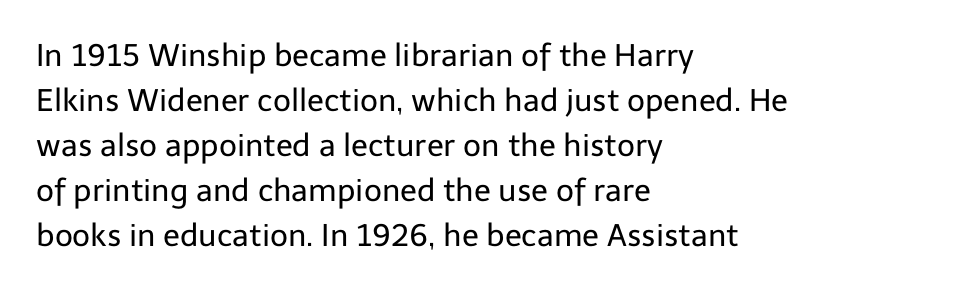
Q: Is the text bold? A: No.
Q: Is the text italic (slanted)? A: No, it is upright.
Q: Is the typeface a serif or a sans-serif typeface? A: Sans-serif.
Q: Is the text underlined? A: No.
Q: How is the paragraph aligned? A: Left-aligned.
Q: Is the spacing between letters normal or unusually wide? A: Normal.
Q: Is the spacing between lines tight, normal or loose? A: Normal.
Q: Width (condensed, normal, or wide)? A: Normal.
Q: Stroke contrast? A: Low.
Q: x-height? A: Medium.
Q: Monospaced? A: No.
